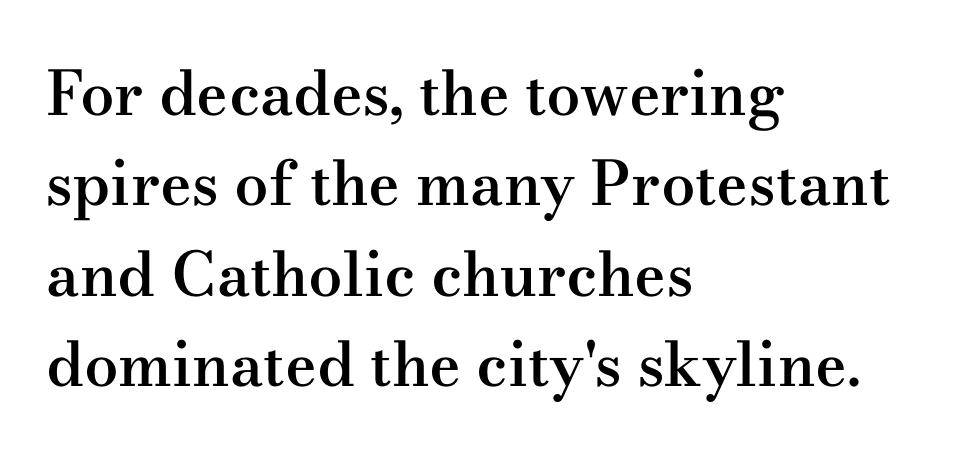
{"serif": "yes", "italic": "no", "bold": "semi", "weight": "semibold", "width": "wide", "stroke_contrast": "medium", "x_height": "small", "monospaced": "no", "underline": "no", "align": "left", "line_spacing": "normal", "line_spacing_ratio": 1.48, "letter_spacing": "normal", "letter_spacing_em": 0.0, "glyph_px": 61}
